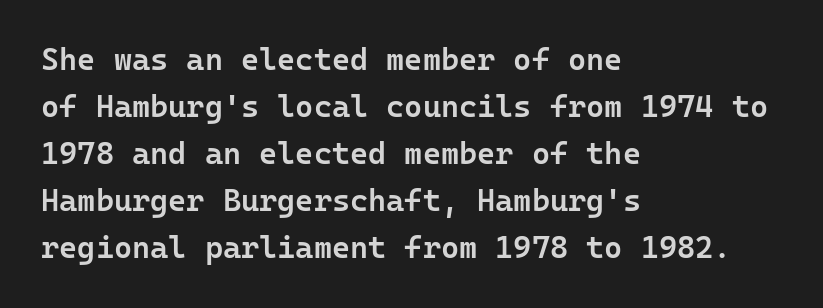
{"serif": "no", "italic": "no", "bold": "semi", "weight": "semibold", "width": "normal", "stroke_contrast": "low", "x_height": "medium", "underline": "no", "align": "left", "line_spacing": "normal", "line_spacing_ratio": 1.52, "letter_spacing": "normal", "letter_spacing_em": 0.0, "glyph_px": 31}
